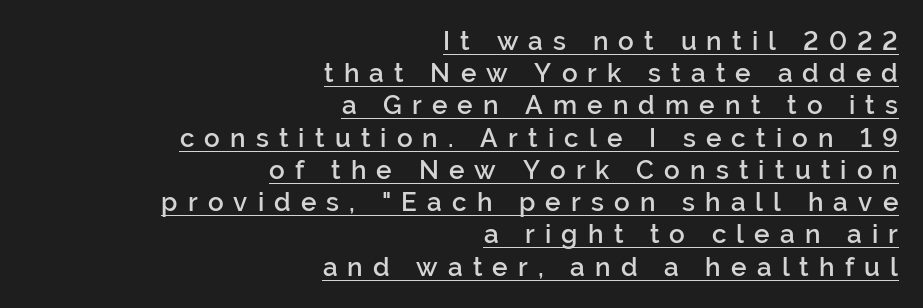
The rendering inserts visible extra space after every character. A rule runs beneath these lines of type. Ascenders rise straight up at ninety degrees. Strokes here are thickened, but only to semibold level. The passage is arranged like a letterhead date or caption credit — flush right.
